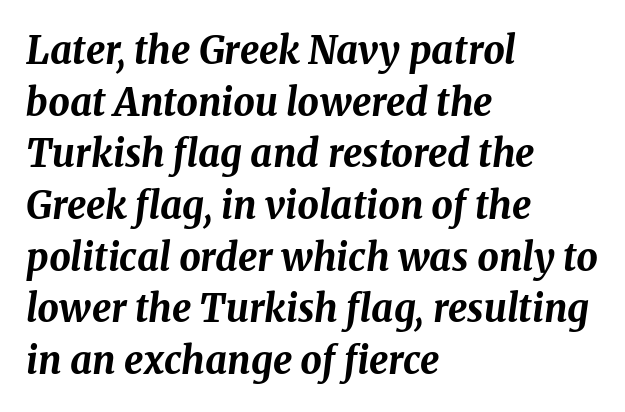
Q: Is the text bold? A: Yes.
Q: Is the text italic (slanted)? A: Yes, it leans right by about 8 degrees.
Q: Is the text underlined? A: No.
Q: How is the paragraph aligned? A: Left-aligned.
Q: Is the spacing between letters normal or unusually wide? A: Normal.
Q: Is the spacing between lines tight, normal or loose? A: Normal.
Q: Width (condensed, normal, or wide)? A: Normal.
Q: Stroke contrast? A: Medium.
Q: x-height? A: Medium.
Q: Monospaced? A: No.
